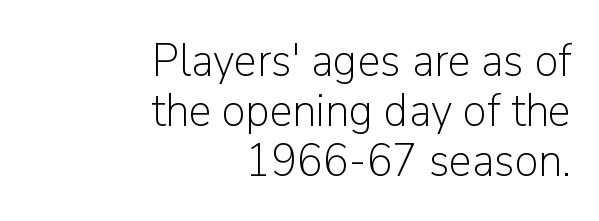
{"serif": "no", "italic": "no", "bold": "no", "weight": "light", "width": "normal", "stroke_contrast": "low", "x_height": "medium", "monospaced": "no", "underline": "no", "align": "right", "line_spacing": "tight", "line_spacing_ratio": 1.06, "letter_spacing": "normal", "letter_spacing_em": 0.0, "glyph_px": 47}
